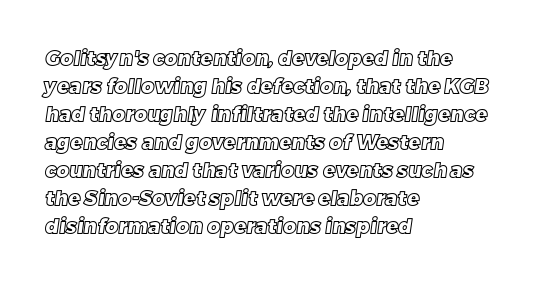
The image shows 20 px text type; set left-aligned, normal line spacing (1.4x), normal letter spacing, not underlined.
